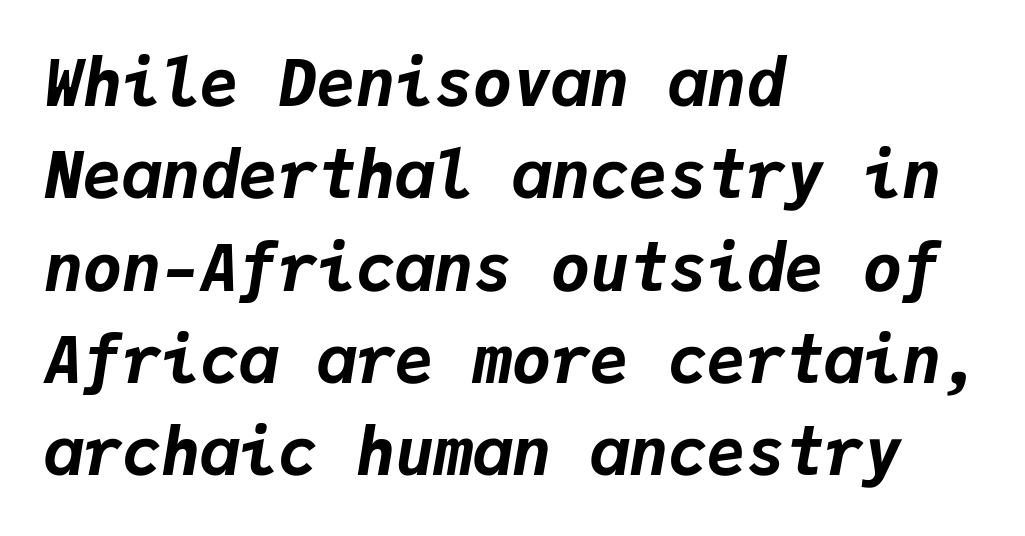
Each letter, wide or thin by design, is forced into the same width here. The characters look thick and weighty, a clear bold. Nothing unusual about the tracking: characters are spaced as the font intends. Vertically, the passage feels balanced, rows spaced as you'd expect. Visually the block forms a straight wall on the left and a jagged coastline on the right. Unmarked baselines from the first word to the last.
